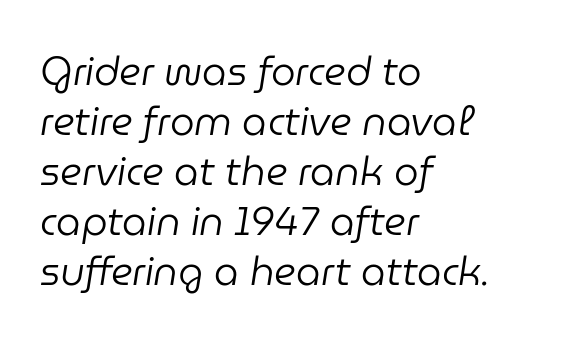
{"italic": "yes", "lean": "right", "slant_degrees": 9, "bold": "no", "weight": "regular", "width": "normal", "stroke_contrast": "low", "x_height": "medium", "monospaced": "no", "underline": "no", "align": "left", "line_spacing": "normal", "line_spacing_ratio": 1.28, "letter_spacing": "normal", "letter_spacing_em": 0.0, "glyph_px": 39}
